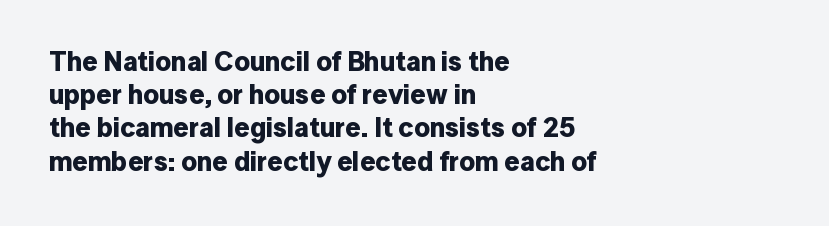
{"italic": "no", "bold": "yes", "underline": "no", "align": "left", "line_spacing_ratio": 1.23, "letter_spacing": "normal", "letter_spacing_em": 0.0, "glyph_px": 27}
